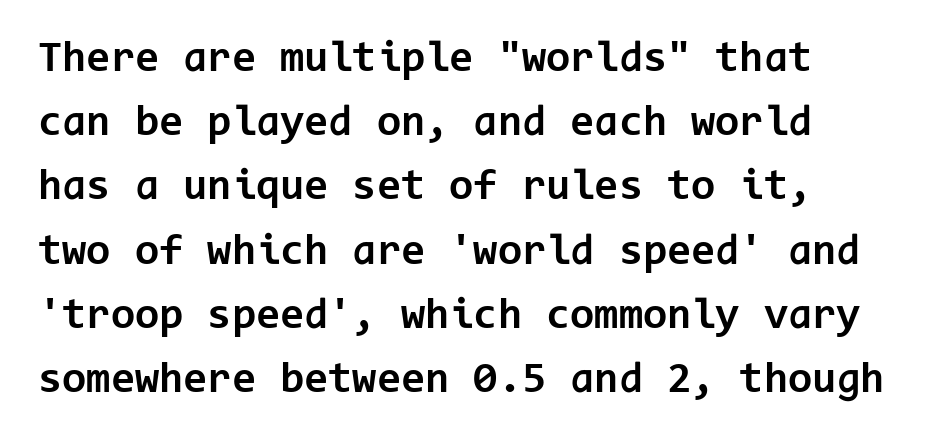
The image shows 44 px bold sans-serif type, upright, monospaced; set left-aligned, normal line spacing (1.46x), normal letter spacing, not underlined; low stroke contrast and a medium x-height.
